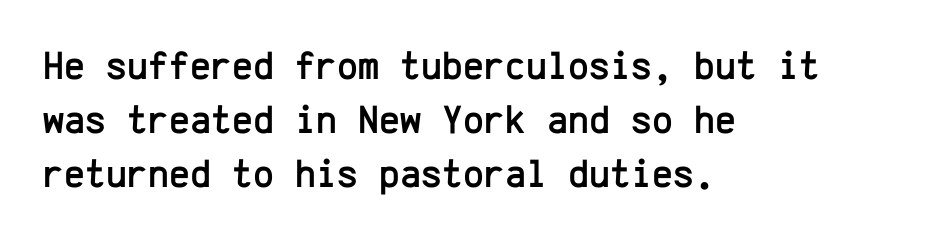
Glyph-to-glyph distance matches everyday printed text. The rendering uses a moderate line-height, typical for paragraphs. A typesetter would label this face a sans. Note the uniform advance width — an 'i' takes as much space as an 'm'.
